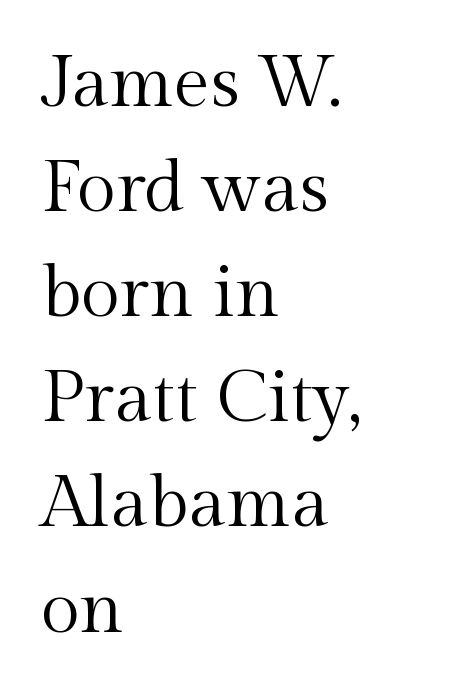
{"serif": "yes", "italic": "no", "bold": "no", "weight": "regular", "width": "normal", "x_height": "medium", "monospaced": "no", "underline": "no", "align": "left", "line_spacing": "normal", "line_spacing_ratio": 1.46, "letter_spacing": "normal", "letter_spacing_em": 0.0, "glyph_px": 72}
